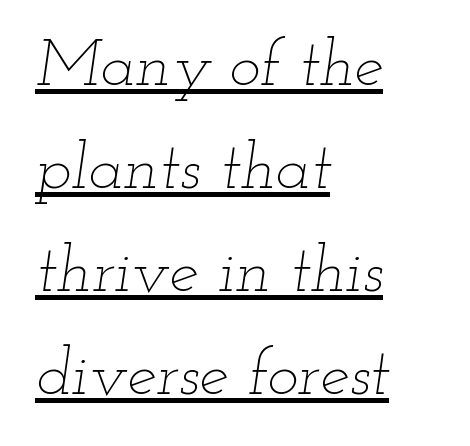
Weight: in the light-to-regular range. This sample keeps an unexceptional amount of space between lines. Short and long lines alike share a common starting point at left. Notice how a bar underscores the lettering throughout.
